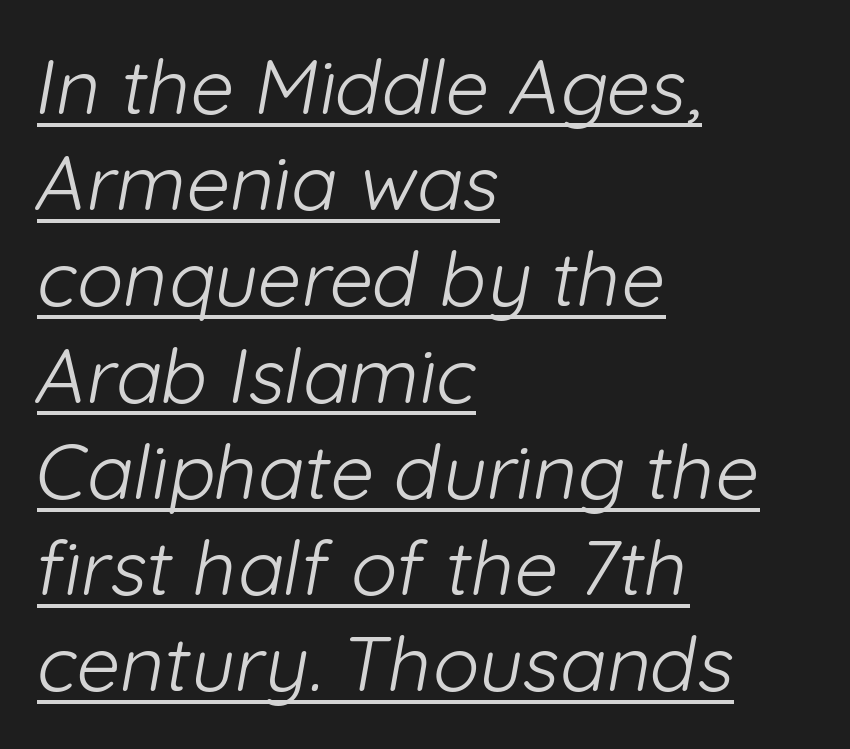
Q: Is the text bold? A: No.
Q: Is the typeface a serif or a sans-serif typeface? A: Sans-serif.
Q: Is the text underlined? A: Yes.
Q: How is the paragraph aligned? A: Left-aligned.
Q: Is the spacing between letters normal or unusually wide? A: Normal.
Q: Is the spacing between lines tight, normal or loose? A: Normal.
Q: Width (condensed, normal, or wide)? A: Normal.
Q: Stroke contrast? A: Low.
Q: x-height? A: Medium.
Q: Monospaced? A: No.
